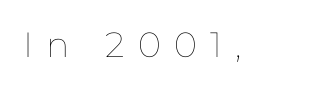
{"italic": "no", "bold": "no", "weight": "thin", "width": "normal", "stroke_contrast": "low", "x_height": "medium", "monospaced": "no", "underline": "no", "letter_spacing": "wide", "letter_spacing_em": 0.38, "glyph_px": 35}
